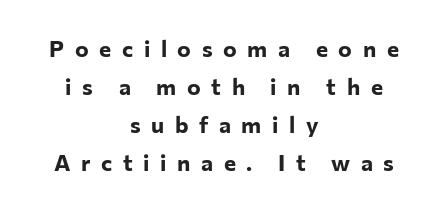
The glyphs have the mass of a bold cut. Does the leading feel generous? No, just average. Layout note: lines centered. Loose tracking; the words dissolve into strings of separated letters. Descenders hang freely into open space.
